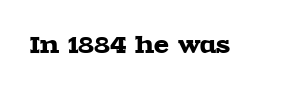
Tall strokes in this sample are plumb rather than angled. Short note: letters normally spaced. Lines of text with bare space underneath.
